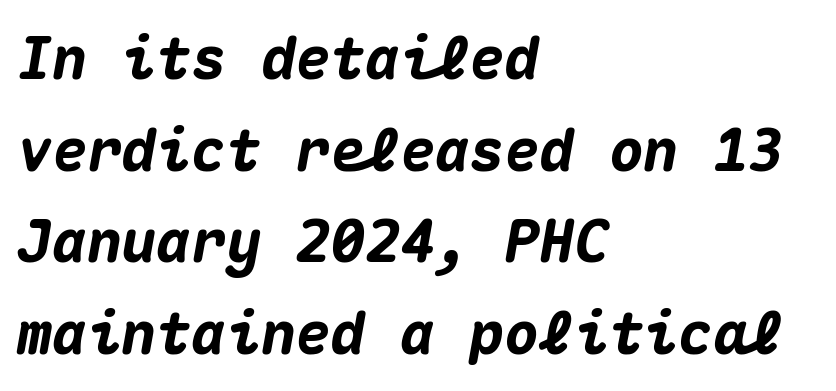
This sample uses plain, unmodified letter spacing. Notice how thick the strokes are: this is what a full bold looks like. Looks like terminal output: every glyph gets an equal slot. The lines in this sample share a left origin and differ only in where they stop.
